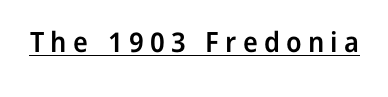
{"serif": "no", "italic": "no", "bold": "semi", "weight": "semibold", "width": "normal", "stroke_contrast": "low", "x_height": "medium", "monospaced": "no", "underline": "yes", "letter_spacing": "wide", "letter_spacing_em": 0.22, "glyph_px": 28}
